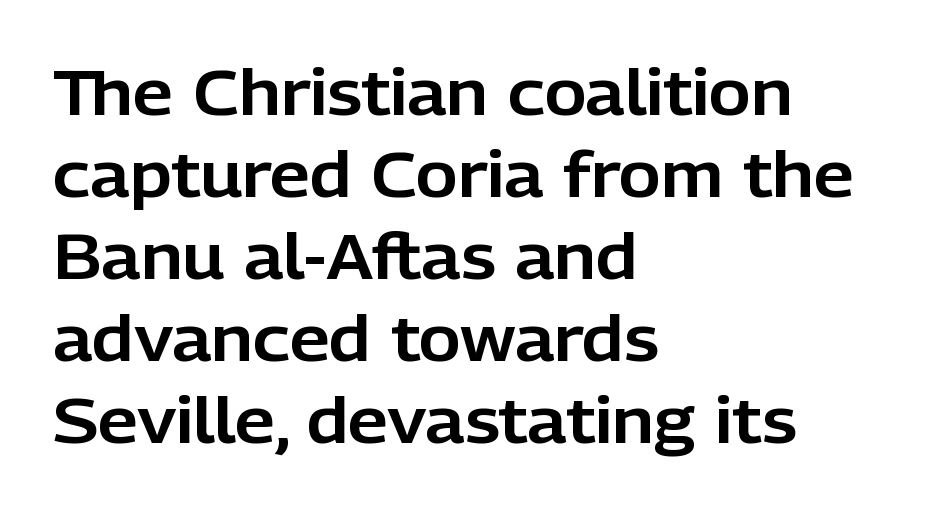
The image shows 64 px sans-serif type, upright; set left-aligned, normal line spacing (1.28x), normal letter spacing, not underlined; low stroke contrast and a medium x-height.
